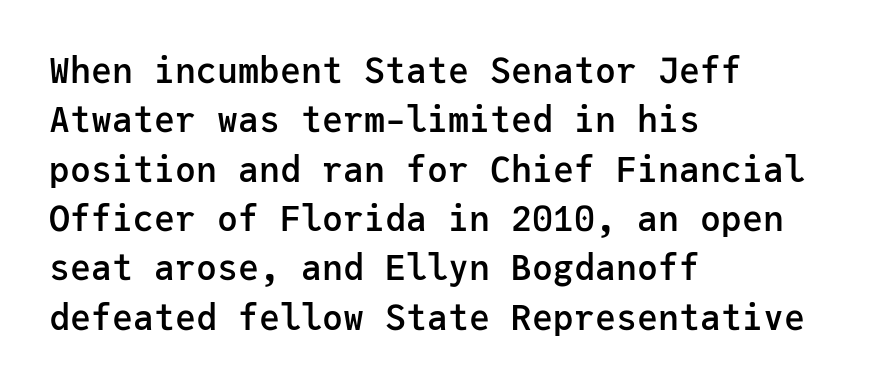
{"serif": "no", "italic": "no", "bold": "semi", "weight": "semibold", "width": "normal", "stroke_contrast": "low", "x_height": "medium", "monospaced": "yes", "underline": "no", "align": "left", "line_spacing": "normal", "line_spacing_ratio": 1.41, "letter_spacing": "normal", "letter_spacing_em": 0.0, "glyph_px": 35}
